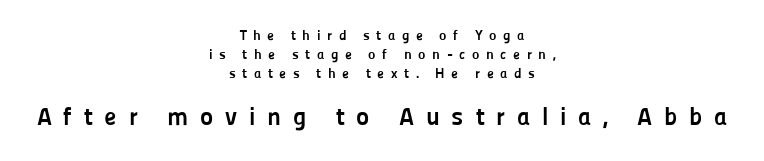
Q: Is the text bold? A: Yes.
Q: Is the text italic (slanted)? A: No, it is upright.
Q: Is the text underlined? A: No.
Q: How is the paragraph aligned? A: Centered.
Q: Is the spacing between letters normal or unusually wide? A: Unusually wide.
Q: Is the spacing between lines tight, normal or loose? A: Normal.
Q: Which block of text is set in a larger size, the first (top) or the second (bottom)? A: The second (bottom) one.
